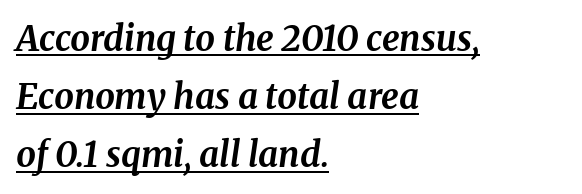
The text carries the slant typical of an italic or oblique font. The passage shown is typeset with a serif family. Check the space under the baseline: a stroke is drawn there. The font is running at its bold setting.
